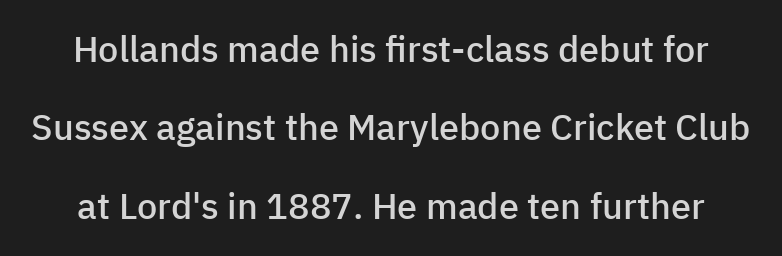
Typographic density is moderately raised because the face is semibold. Vertically, the passage feels expansive, rows floating well apart. The gaps between neighbouring characters are ordinary and unremarkable. Unlike italic type, these characters show no tilt at all. Quick note: underline off.
